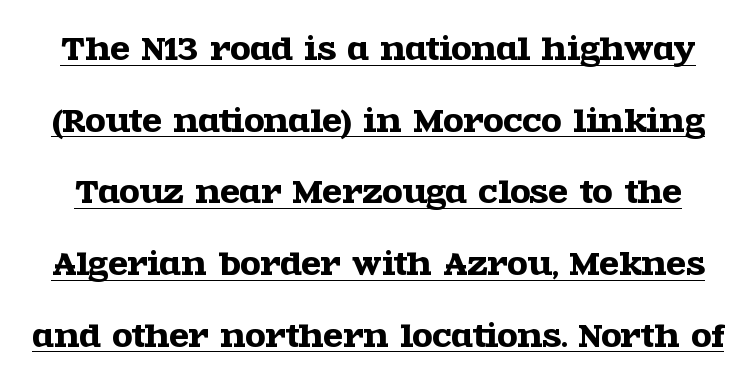
The image shows 29 px wide serif type, upright; set loose line spacing (2.47x), normal letter spacing, underlined; a large x-height.
